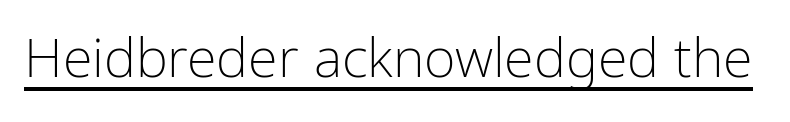
The image shows 54 px light, condensed sans-serif type, upright; set normal letter spacing, underlined; low stroke contrast and a medium x-height.
